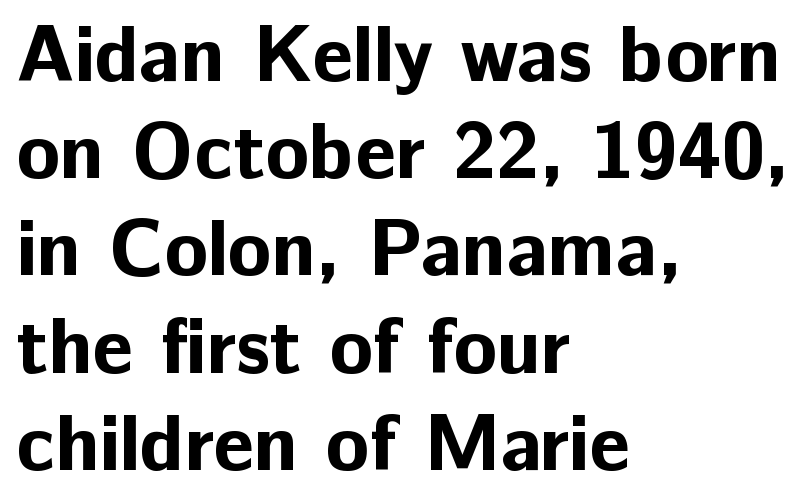
The image shows 79 px bold sans-serif type, upright; set left-aligned, line spacing 1.23x, normal letter spacing, not underlined; low stroke contrast and a medium x-height.
